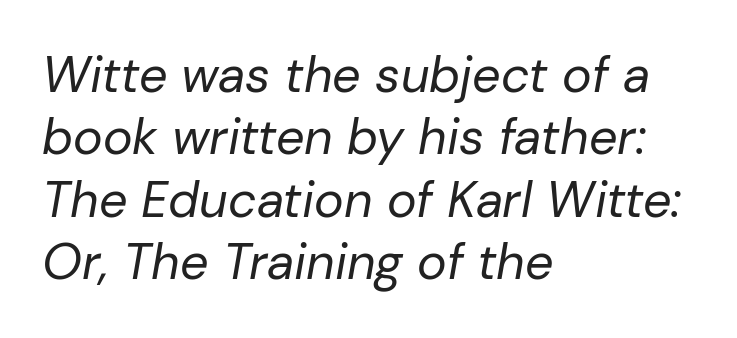
Q: Is the text bold? A: No.
Q: Is the text italic (slanted)? A: Yes, it leans right by about 10 degrees.
Q: Is the text underlined? A: No.
Q: How is the paragraph aligned? A: Left-aligned.
Q: Is the spacing between letters normal or unusually wide? A: Normal.
Q: Is the spacing between lines tight, normal or loose? A: Normal.
Q: Width (condensed, normal, or wide)? A: Normal.
Q: Stroke contrast? A: Low.
Q: x-height? A: Medium.
Q: Monospaced? A: No.
